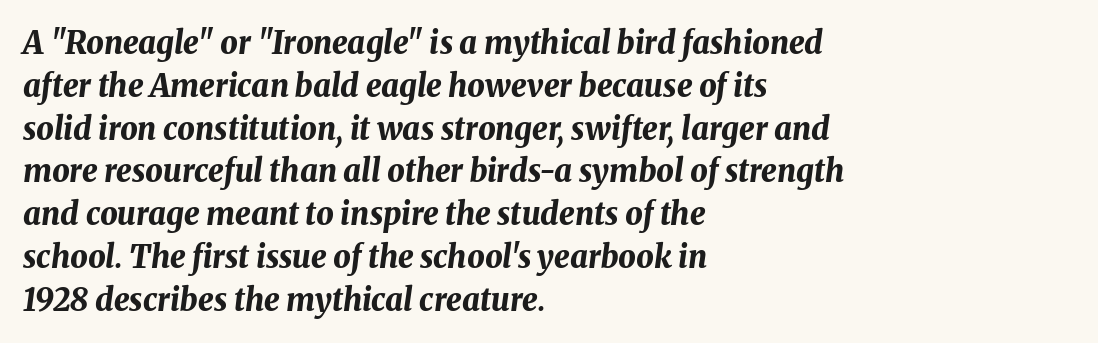
Q: Is the text bold? A: Yes.
Q: Is the text italic (slanted)? A: Yes, it leans right by about 8 degrees.
Q: Is the text underlined? A: No.
Q: How is the paragraph aligned? A: Left-aligned.
Q: Is the spacing between letters normal or unusually wide? A: Normal.
Q: Is the spacing between lines tight, normal or loose? A: Normal.
Q: Width (condensed, normal, or wide)? A: Normal.
Q: Stroke contrast? A: Medium.
Q: x-height? A: Medium.
Q: Monospaced? A: No.
